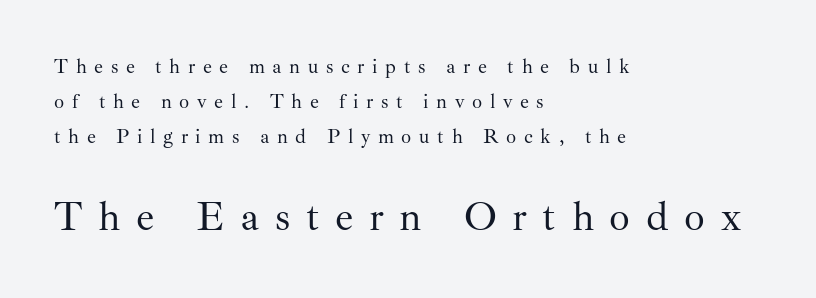
The image shows 41 px regular-weight serif type, upright; set left-aligned, line spacing 1.74x, unusually wide letter spacing (+0.38 em), not underlined; the second (bottom) block is 2.05x larger; medium stroke contrast and a small x-height.
